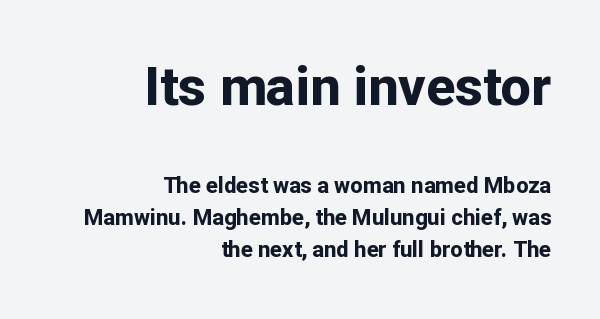
{"serif": "no", "italic": "no", "bold": "yes", "weight": "bold", "width": "normal", "stroke_contrast": "low", "x_height": "medium", "monospaced": "no", "underline": "no", "align": "right", "line_spacing": "normal", "line_spacing_ratio": 1.45, "letter_spacing": "normal", "letter_spacing_em": 0.0, "larger_block": "first", "size_ratio": 2.45, "glyph_px": 54}
